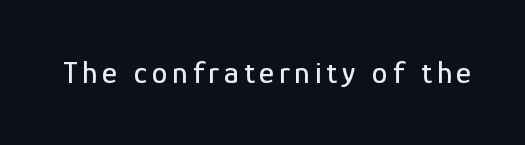
The image shows 32 px condensed sans-serif type, upright; set not underlined; low stroke contrast and a medium x-height.
